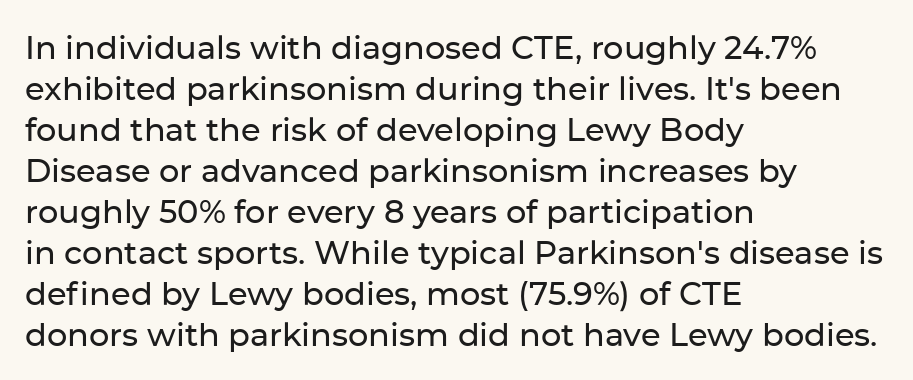
{"serif": "no", "italic": "no", "width": "normal", "stroke_contrast": "low", "x_height": "medium", "monospaced": "no", "underline": "no", "align": "left", "line_spacing": "normal", "line_spacing_ratio": 1.28, "letter_spacing": "normal", "letter_spacing_em": 0.0, "glyph_px": 32}
